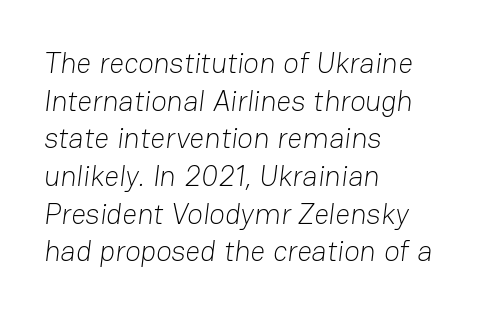
The typesetting does not lean heavy: it is not bold. Tracking here is standard; glyphs follow each other at the usual distance. This rendering features lettering with no underline. If you measured baseline to baseline, you'd find a middling distance. The designer went with a sans here, leaving each stem footless. These lines stack with their left ends in a neat column.
